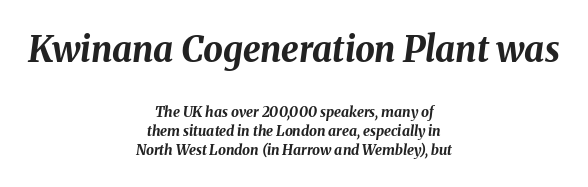
The image shows 35 px bold type, italic (leaning right); set centered, normal line spacing (1.37x), normal letter spacing, not underlined; the first (top) block is 2.5x larger; medium stroke contrast and a medium x-height.
